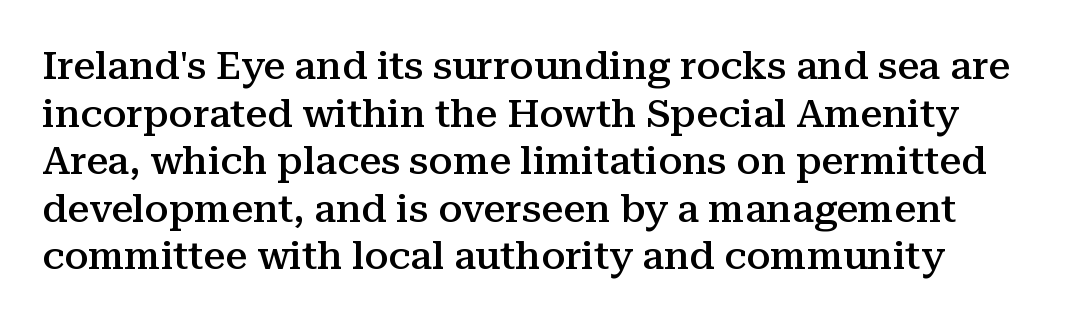
{"serif": "yes", "italic": "no", "bold": "semi", "weight": "semibold", "width": "normal", "stroke_contrast": "medium", "x_height": "medium", "monospaced": "no", "underline": "no", "line_spacing_ratio": 1.22, "letter_spacing": "normal", "letter_spacing_em": 0.0, "glyph_px": 39}
